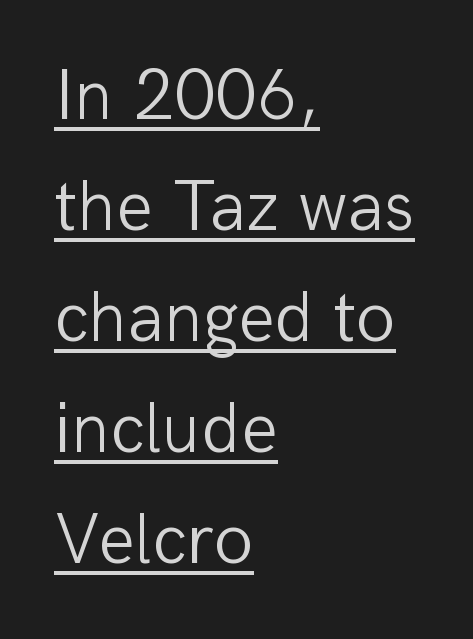
The image shows 72 px light sans-serif type, upright; set left-aligned, normal line spacing (1.54x), normal letter spacing, underlined; low stroke contrast and a medium x-height.
